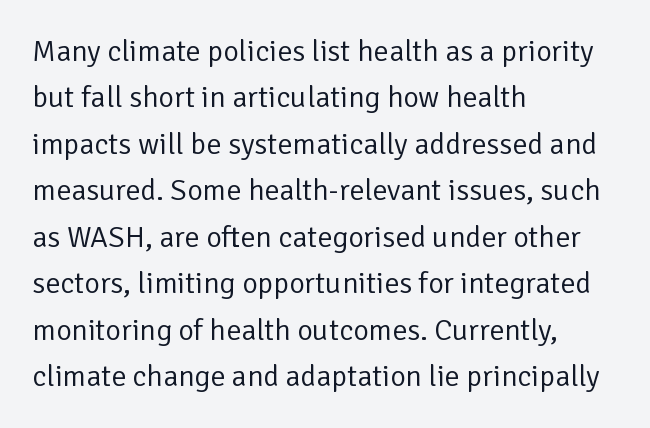
Q: Is the text bold? A: No.
Q: Is the text italic (slanted)? A: No, it is upright.
Q: Is the typeface a serif or a sans-serif typeface? A: Sans-serif.
Q: Is the text underlined? A: No.
Q: How is the paragraph aligned? A: Left-aligned.
Q: Is the spacing between letters normal or unusually wide? A: Normal.
Q: Is the spacing between lines tight, normal or loose? A: Normal.
Q: Width (condensed, normal, or wide)? A: Normal.
Q: Stroke contrast? A: Low.
Q: x-height? A: Medium.
Q: Monospaced? A: No.
